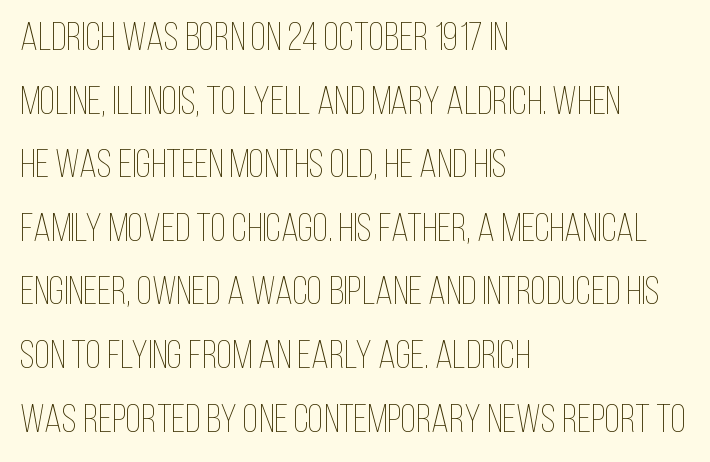
{"italic": "no", "bold": "no", "weight": "thin", "width": "condensed", "stroke_contrast": "low", "x_height": "large", "monospaced": "no", "underline": "no", "align": "left", "line_spacing": "normal", "line_spacing_ratio": 1.59, "letter_spacing": "normal", "letter_spacing_em": 0.0, "glyph_px": 40}
